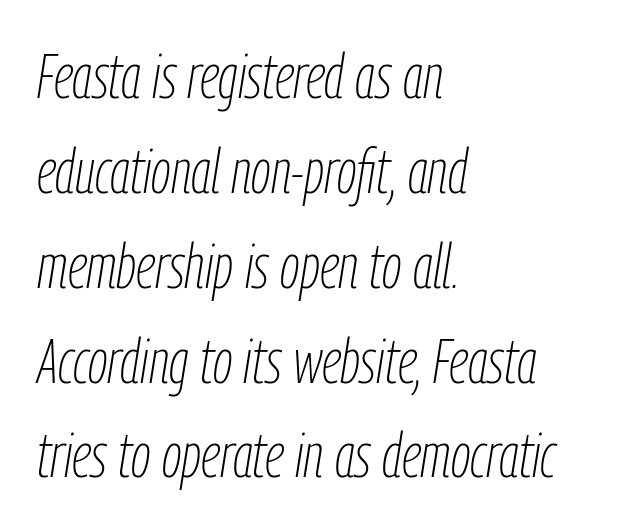
Is the stroke heavy? The answer is a plain regular-or-lighter. These lines sit exactly where default settings would place them. When letters slant like this, we call the style italic. Check the space under the baseline: it is left empty. The letters advance in unequal steps, a hallmark of proportional type. A typesetter would call this zero additional tracking.
